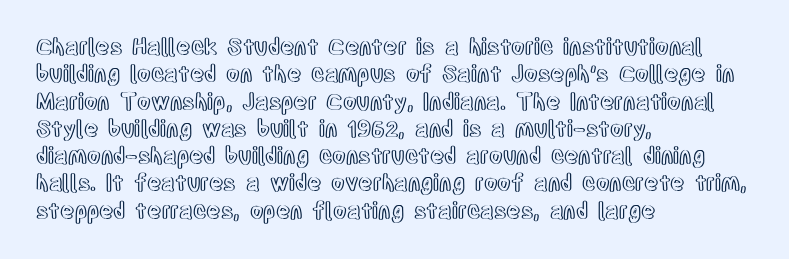
The image shows 22 px text type, upright; set left-aligned, line spacing 1.24x, normal letter spacing, not underlined.
